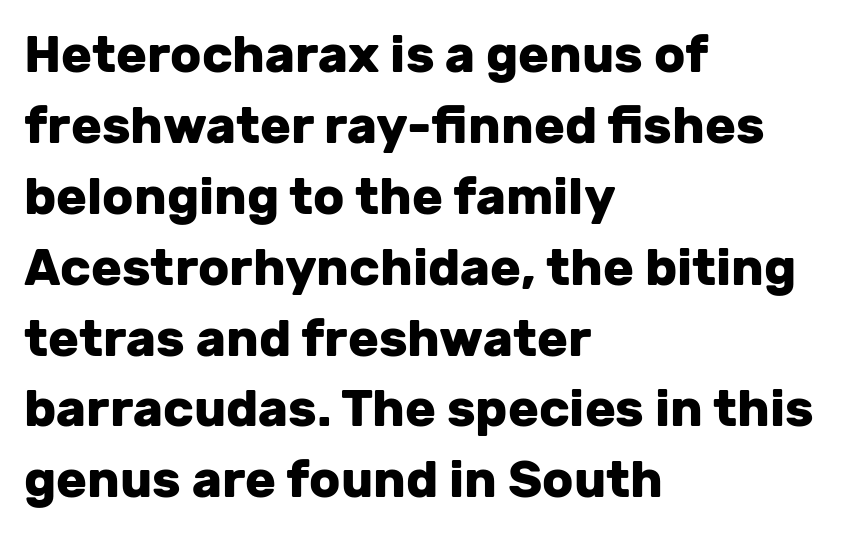
Q: Is the text bold? A: Yes.
Q: Is the text italic (slanted)? A: No, it is upright.
Q: Is the typeface a serif or a sans-serif typeface? A: Sans-serif.
Q: Is the text underlined? A: No.
Q: How is the paragraph aligned? A: Left-aligned.
Q: Is the spacing between letters normal or unusually wide? A: Normal.
Q: Is the spacing between lines tight, normal or loose? A: Normal.
Q: Width (condensed, normal, or wide)? A: Normal.
Q: Stroke contrast? A: Low.
Q: x-height? A: Medium.
Q: Monospaced? A: No.
